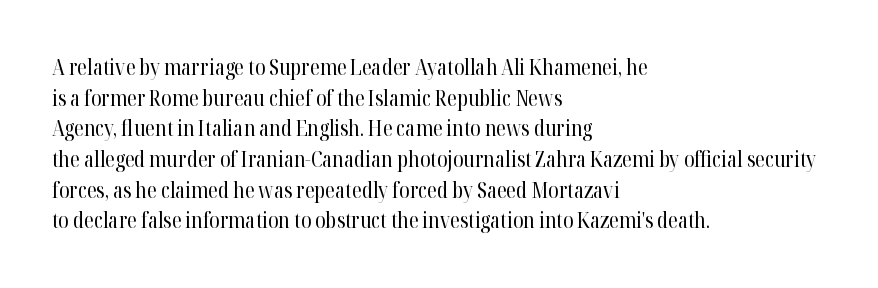
The strip under each line holds only bare page. The lines in this sample share a left origin and differ only in where they stop. The block of text has a typical density, with ordinary space between rows. A typesetter would call this zero additional tracking. Each stroke keeps to a modest, everyday thickness or less. Style check: upright.
